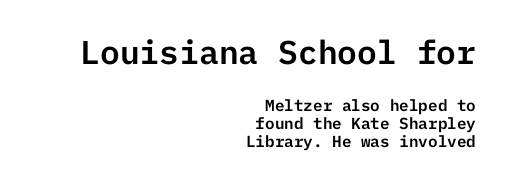
Q: Is the text italic (slanted)? A: No, it is upright.
Q: Is the typeface a serif or a sans-serif typeface? A: Sans-serif.
Q: Is the text underlined? A: No.
Q: How is the paragraph aligned? A: Right-aligned.
Q: Is the spacing between letters normal or unusually wide? A: Normal.
Q: Is the spacing between lines tight, normal or loose? A: Tight.
Q: Which block of text is set in a larger size, the first (top) or the second (bottom)? A: The first (top) one.
Q: Width (condensed, normal, or wide)? A: Normal.
Q: Stroke contrast? A: Low.
Q: x-height? A: Medium.
